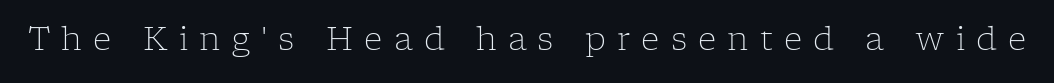
{"serif": "yes", "italic": "no", "bold": "no", "weight": "light", "width": "normal", "stroke_contrast": "low", "x_height": "medium", "monospaced": "no", "underline": "no", "letter_spacing": "wide", "letter_spacing_em": 0.35, "glyph_px": 32}
